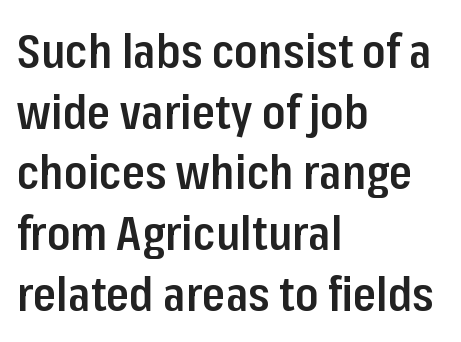
{"serif": "no", "italic": "no", "bold": "semi", "weight": "semibold", "width": "condensed", "stroke_contrast": "low", "x_height": "medium", "monospaced": "no", "underline": "no", "align": "left", "line_spacing": "normal", "line_spacing_ratio": 1.29, "letter_spacing": "normal", "letter_spacing_em": 0.0, "glyph_px": 47}
